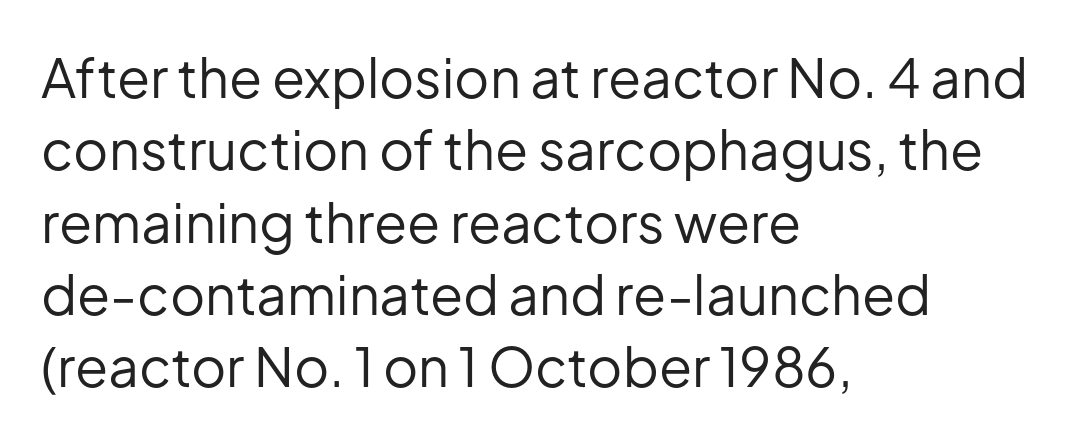
{"serif": "no", "italic": "no", "bold": "no", "weight": "regular", "width": "normal", "stroke_contrast": "low", "x_height": "medium", "monospaced": "no", "underline": "no", "align": "left", "line_spacing": "normal", "line_spacing_ratio": 1.34, "letter_spacing": "normal", "letter_spacing_em": 0.0, "glyph_px": 54}
